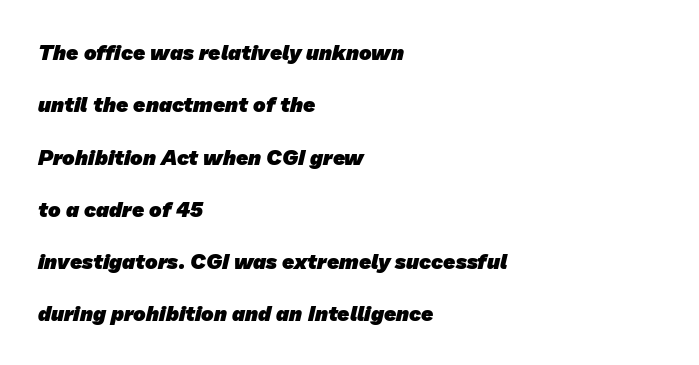
Q: Is the text bold? A: Yes.
Q: Is the text underlined? A: No.
Q: How is the paragraph aligned? A: Left-aligned.
Q: Is the spacing between letters normal or unusually wide? A: Normal.
Q: Is the spacing between lines tight, normal or loose? A: Loose.
